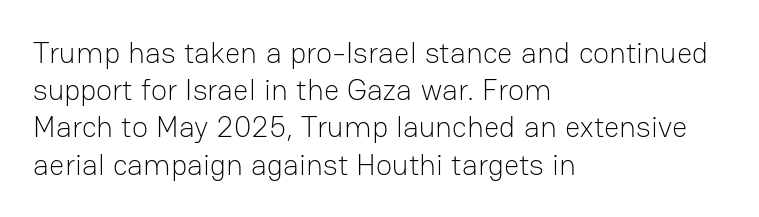
Q: Is the text bold? A: No.
Q: Is the text italic (slanted)? A: No, it is upright.
Q: Is the typeface a serif or a sans-serif typeface? A: Sans-serif.
Q: Is the text underlined? A: No.
Q: How is the paragraph aligned? A: Left-aligned.
Q: Is the spacing between letters normal or unusually wide? A: Normal.
Q: Width (condensed, normal, or wide)? A: Normal.
Q: Stroke contrast? A: Low.
Q: x-height? A: Medium.
Q: Monospaced? A: No.
